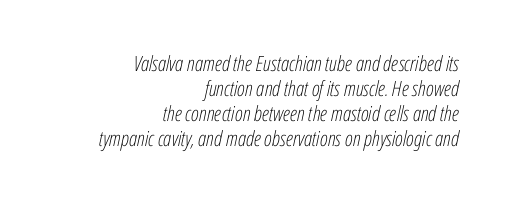
{"italic": "yes", "lean": "right", "slant_degrees": 12, "bold": "no", "underline": "no", "align": "right", "line_spacing_ratio": 1.19, "letter_spacing": "normal", "letter_spacing_em": 0.0, "glyph_px": 21}
